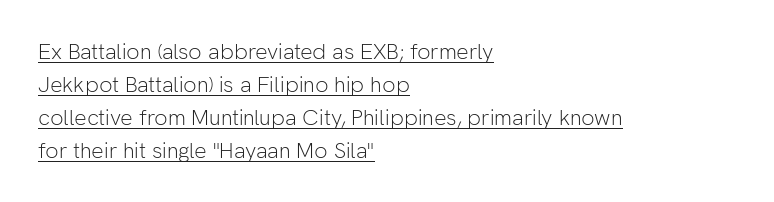
The image shows 22 px text type, upright; set left-aligned, normal line spacing (1.5x), normal letter spacing, underlined.
